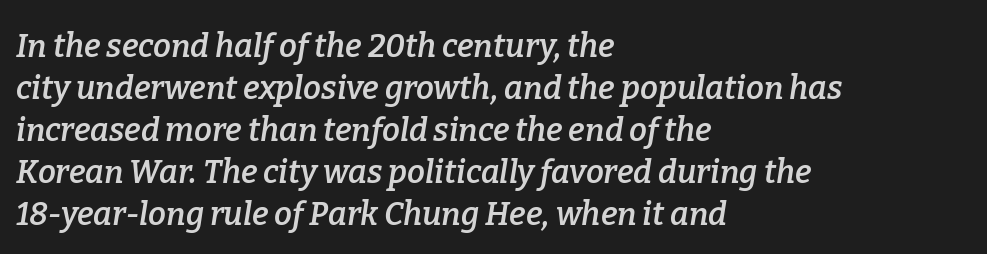
{"serif": "yes", "italic": "yes", "lean": "right", "slant_degrees": 9, "bold": "semi", "weight": "semibold", "width": "normal", "stroke_contrast": "low", "x_height": "medium", "monospaced": "no", "underline": "no", "align": "left", "line_spacing": "normal", "line_spacing_ratio": 1.31, "letter_spacing": "normal", "letter_spacing_em": 0.0, "glyph_px": 32}
